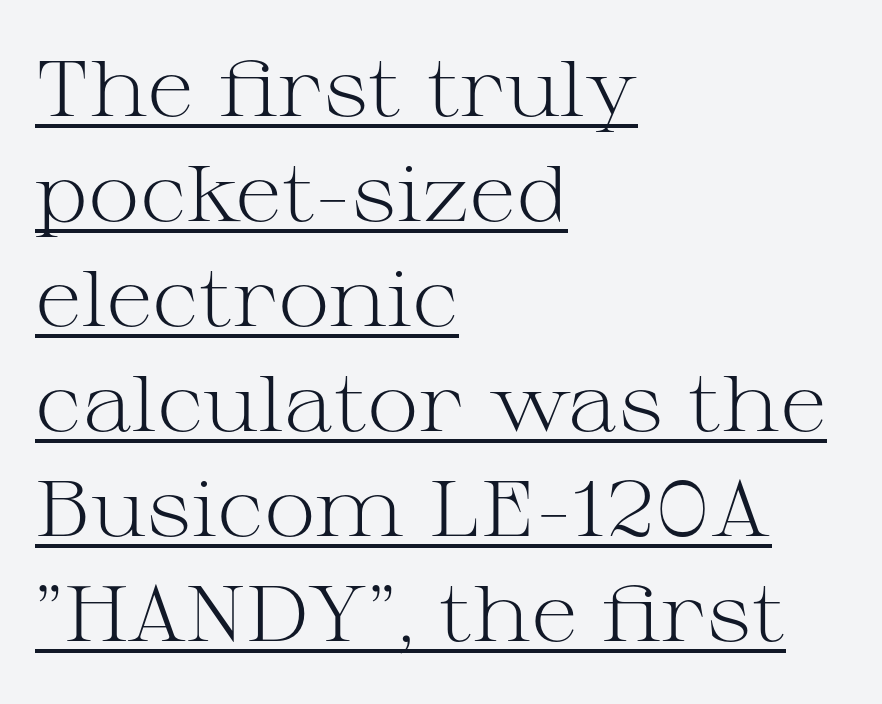
Q: Is the text bold? A: No.
Q: Is the text italic (slanted)? A: No, it is upright.
Q: Is the typeface a serif or a sans-serif typeface? A: Serif.
Q: Is the text underlined? A: Yes.
Q: How is the paragraph aligned? A: Left-aligned.
Q: Is the spacing between letters normal or unusually wide? A: Normal.
Q: Is the spacing between lines tight, normal or loose? A: Normal.
Q: Width (condensed, normal, or wide)? A: Wide.
Q: Stroke contrast? A: Medium.
Q: x-height? A: Medium.
Q: Monospaced? A: No.
